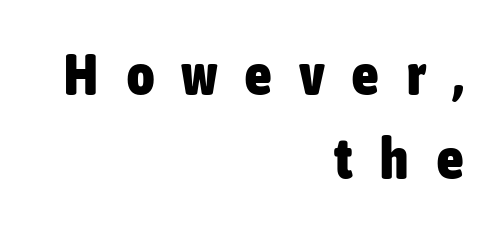
{"serif": "no", "italic": "no", "bold": "yes", "weight": "heavy", "width": "condensed", "stroke_contrast": "low", "x_height": "medium", "monospaced": "no", "underline": "no", "align": "right", "line_spacing": "normal", "line_spacing_ratio": 1.44, "letter_spacing": "wide", "letter_spacing_em": 0.49, "glyph_px": 58}
